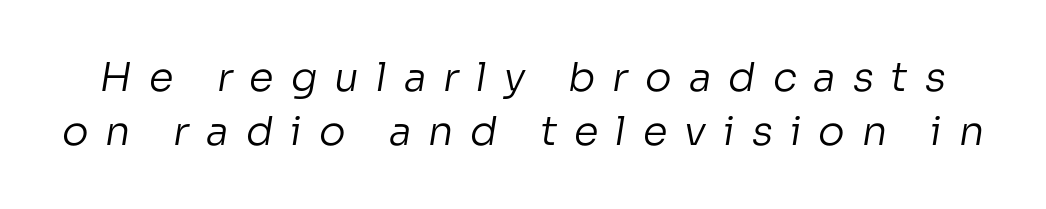
The image shows 40 px regular-weight sans-serif type; set normal line spacing (1.35x), unusually wide letter spacing (+0.42 em), not underlined; low stroke contrast and a medium x-height.
